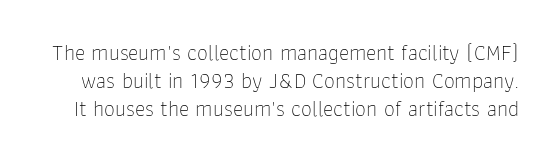
Q: Is the text bold? A: No.
Q: Is the text italic (slanted)? A: No, it is upright.
Q: Is the text underlined? A: No.
Q: Is the spacing between letters normal or unusually wide? A: Normal.
Q: Is the spacing between lines tight, normal or loose? A: Normal.
